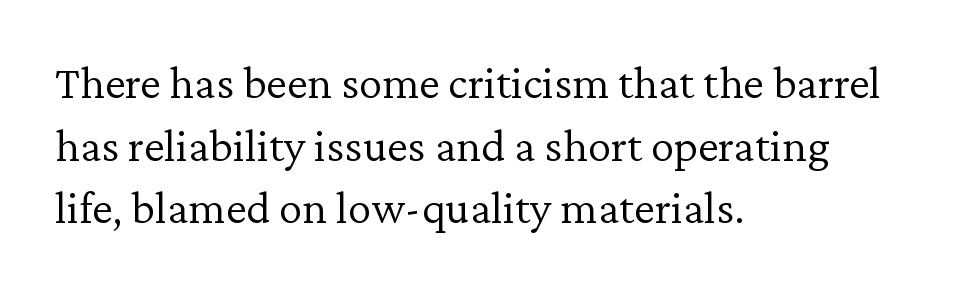
{"serif": "yes", "italic": "no", "bold": "no", "weight": "light", "width": "normal", "stroke_contrast": "low", "x_height": "medium", "monospaced": "no", "underline": "no", "align": "left", "line_spacing": "normal", "line_spacing_ratio": 1.33, "letter_spacing": "normal", "letter_spacing_em": 0.0, "glyph_px": 47}
